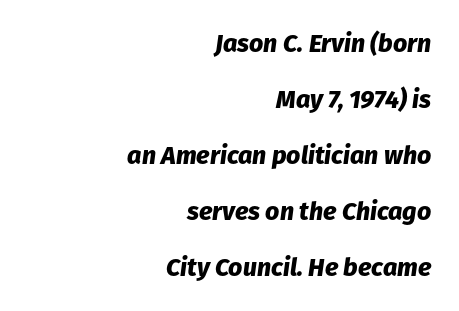
Q: Is the text bold? A: Yes.
Q: Is the text italic (slanted)? A: Yes, it leans right by about 8 degrees.
Q: Is the text underlined? A: No.
Q: How is the paragraph aligned? A: Right-aligned.
Q: Is the spacing between letters normal or unusually wide? A: Normal.
Q: Is the spacing between lines tight, normal or loose? A: Loose.
